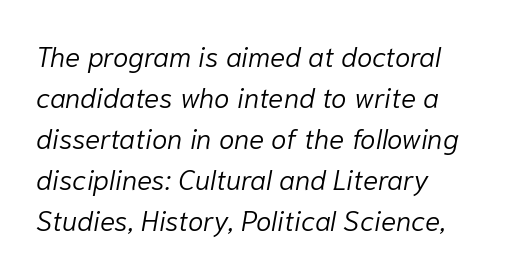
The image shows 28 px light type, italic (leaning right); set normal line spacing (1.46x), normal letter spacing, not underlined; low stroke contrast and a medium x-height.
